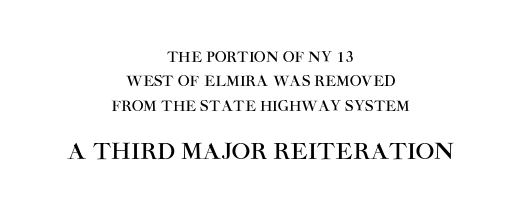
Q: Is the text italic (slanted)? A: No, it is upright.
Q: Is the text underlined? A: No.
Q: How is the paragraph aligned? A: Centered.
Q: Is the spacing between letters normal or unusually wide? A: Normal.
Q: Which block of text is set in a larger size, the first (top) or the second (bottom)? A: The second (bottom) one.
